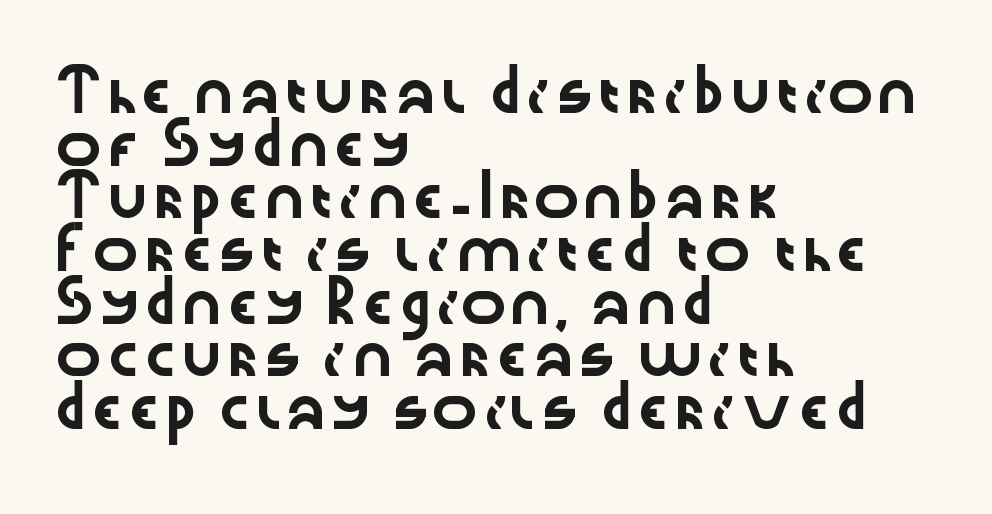
Q: Is the text italic (slanted)? A: No, it is upright.
Q: Is the typeface a serif or a sans-serif typeface? A: Sans-serif.
Q: Is the text underlined? A: No.
Q: How is the paragraph aligned? A: Left-aligned.
Q: Is the spacing between letters normal or unusually wide? A: Normal.
Q: Is the spacing between lines tight, normal or loose? A: Normal.
Q: Width (condensed, normal, or wide)? A: Wide.
Q: Stroke contrast? A: Low.
Q: x-height? A: Medium.
Q: Monospaced? A: No.
